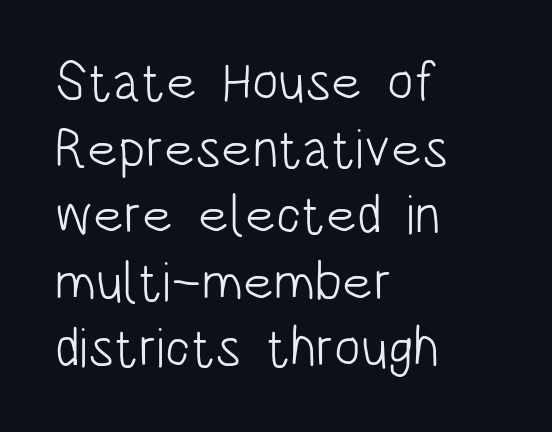
In terms of letterspacing, this is plain default setting. The rendering anchors every line to the left-hand side. Designer's note — italics off, roman on. Bare-footed words on every line. Here the designer chose a conventional face with non-uniform glyph widths.
